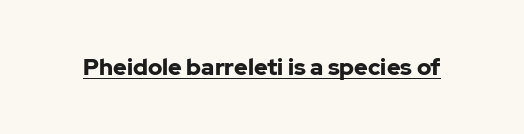
Heavy, bold letterforms. A rule runs beneath these lines of type. The type is set solid horizontally, with unmodified tracking. The lettering stays uniformly vertical, giving the passage a roman look.
